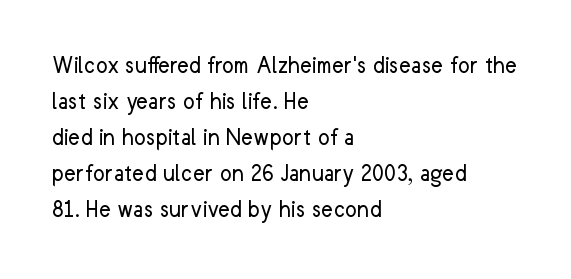
The image shows 25 px text type, upright; set left-aligned, normal line spacing (1.44x), normal letter spacing, not underlined.
